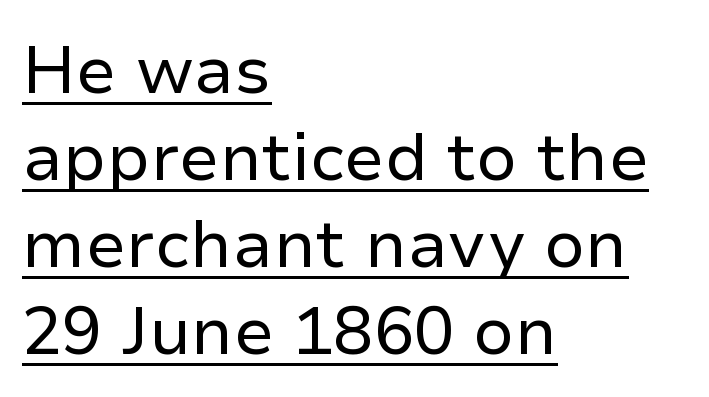
The image shows 67 px regular-weight sans-serif type, upright; set left-aligned, normal line spacing (1.3x), normal letter spacing, underlined; low stroke contrast and a medium x-height.
